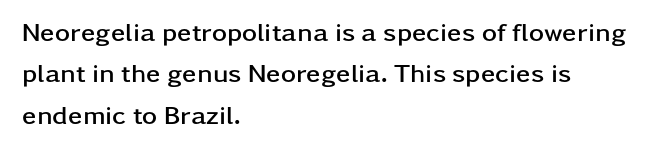
{"italic": "no", "bold": "yes", "underline": "no", "align": "left", "line_spacing": "normal", "line_spacing_ratio": 1.59, "letter_spacing": "normal", "letter_spacing_em": 0.0, "glyph_px": 26}
